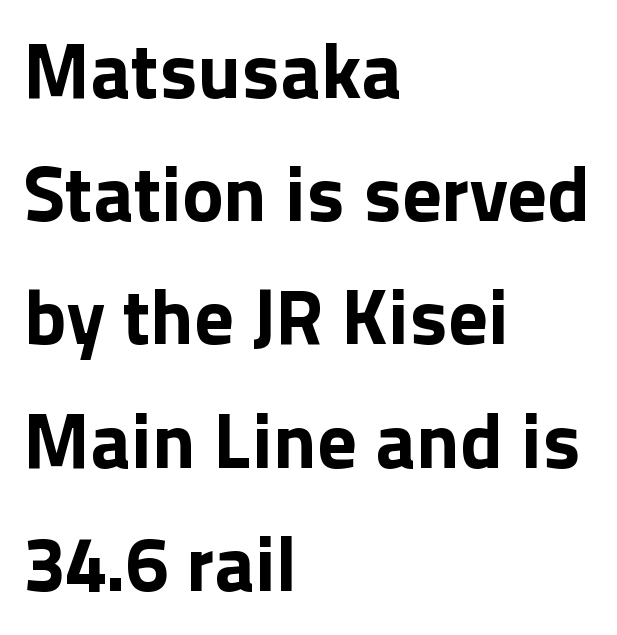
Q: Is the text bold? A: Yes.
Q: Is the text italic (slanted)? A: No, it is upright.
Q: Is the typeface a serif or a sans-serif typeface? A: Sans-serif.
Q: Is the text underlined? A: No.
Q: How is the paragraph aligned? A: Left-aligned.
Q: Is the spacing between letters normal or unusually wide? A: Normal.
Q: Is the spacing between lines tight, normal or loose? A: Normal.
Q: Width (condensed, normal, or wide)? A: Normal.
Q: x-height? A: Medium.
Q: Monospaced? A: No.
